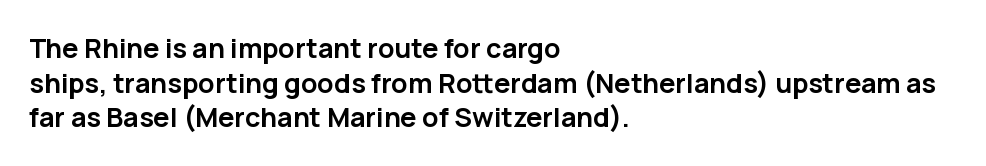
{"italic": "no", "bold": "yes", "underline": "no", "align": "left", "line_spacing": "normal", "line_spacing_ratio": 1.28, "letter_spacing": "normal", "letter_spacing_em": 0.0, "glyph_px": 27}
